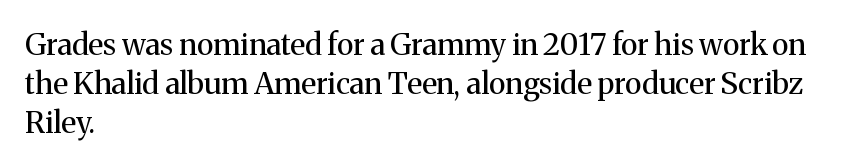
The image shows 30 px regular-weight serif type, upright; set left-aligned, normal line spacing (1.3x), normal letter spacing, not underlined; medium stroke contrast and a medium x-height.
